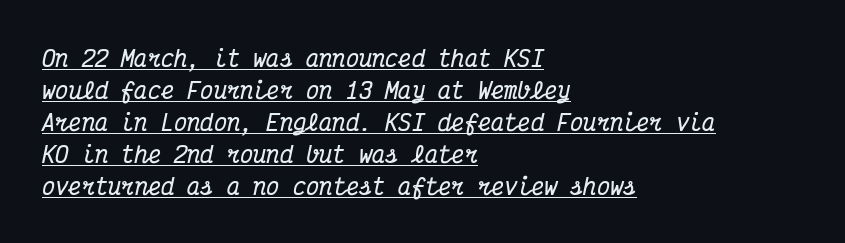
Q: Is the text bold? A: Yes.
Q: Is the text italic (slanted)? A: Yes, it leans right by about 12 degrees.
Q: Is the text underlined? A: Yes.
Q: How is the paragraph aligned? A: Left-aligned.
Q: Is the spacing between letters normal or unusually wide? A: Normal.
Q: Is the spacing between lines tight, normal or loose? A: Normal.
